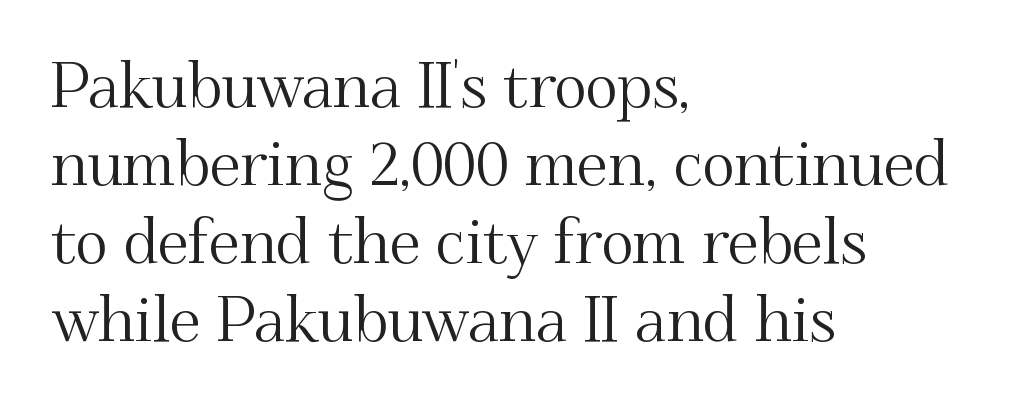
Q: Is the text italic (slanted)? A: No, it is upright.
Q: Is the typeface a serif or a sans-serif typeface? A: Serif.
Q: Is the text underlined? A: No.
Q: How is the paragraph aligned? A: Left-aligned.
Q: Is the spacing between letters normal or unusually wide? A: Normal.
Q: Is the spacing between lines tight, normal or loose? A: Normal.
Q: Width (condensed, normal, or wide)? A: Normal.
Q: Stroke contrast? A: Medium.
Q: x-height? A: Small.
Q: Monospaced? A: No.
